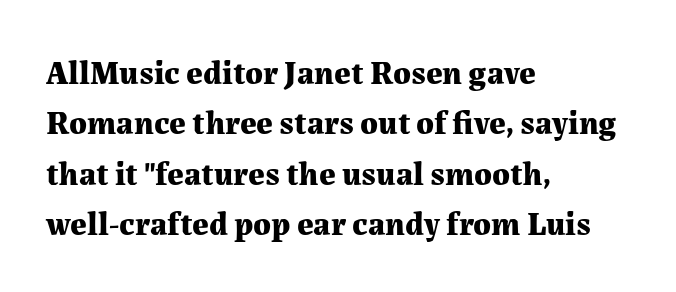
Reading down the column, the eye jumps a familiar distance to each next line. Glyph-to-glyph distance matches everyday printed text. Plenty of ink on the page — the face is bold. Alignment: flush left.
